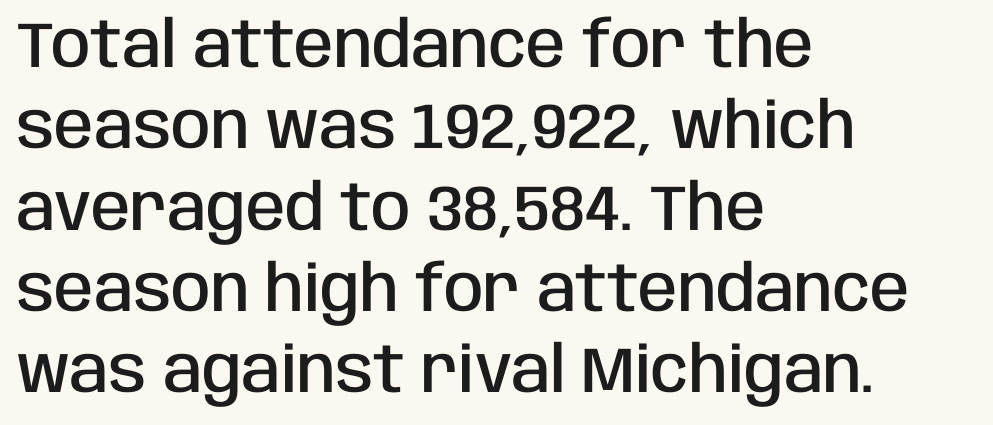
The string is rendered with underlining switched off. In terms of letterspacing, this is plain default setting. Horizontal bands of white between lines are of average thickness. The face used here is proportionally spaced, like ordinary book or web type.
